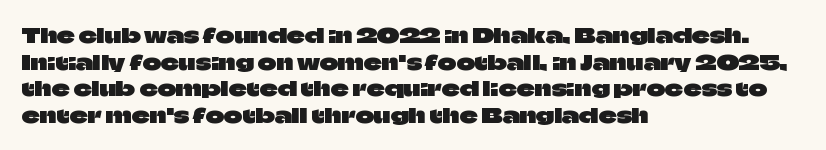
Q: Is the text italic (slanted)? A: No, it is upright.
Q: Is the text underlined? A: No.
Q: How is the paragraph aligned? A: Left-aligned.
Q: Is the spacing between letters normal or unusually wide? A: Normal.
Q: Is the spacing between lines tight, normal or loose? A: Normal.
